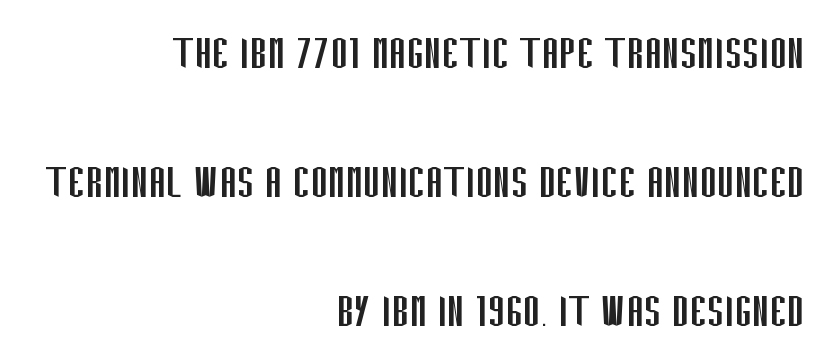
The image shows 52 px regular-weight, condensed sans-serif type, upright; set right-aligned, loose line spacing (2.48x), normal letter spacing, not underlined; low stroke contrast and a large x-height.
